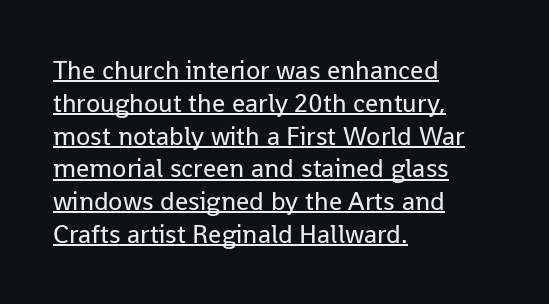
Q: Is the text bold? A: No.
Q: Is the text italic (slanted)? A: No, it is upright.
Q: Is the text underlined? A: Yes.
Q: How is the paragraph aligned? A: Left-aligned.
Q: Is the spacing between letters normal or unusually wide? A: Normal.
Q: Is the spacing between lines tight, normal or loose? A: Normal.
